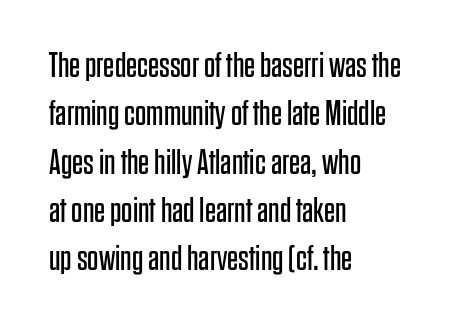
{"serif": "no", "italic": "no", "bold": "no", "weight": "regular", "width": "condensed", "stroke_contrast": "low", "x_height": "large", "monospaced": "no", "underline": "no", "align": "left", "line_spacing": "normal", "line_spacing_ratio": 1.38, "letter_spacing": "normal", "letter_spacing_em": 0.0, "glyph_px": 35}
